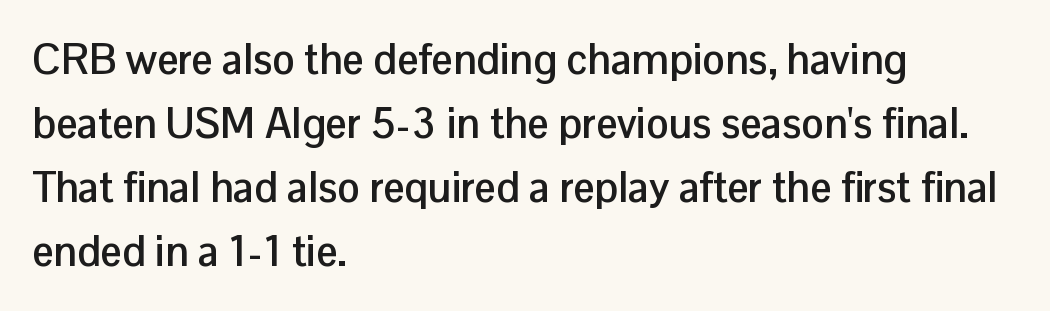
The image shows 42 px semibold sans-serif type, upright; set left-aligned, normal line spacing (1.52x), normal letter spacing, not underlined; low stroke contrast and a medium x-height.
